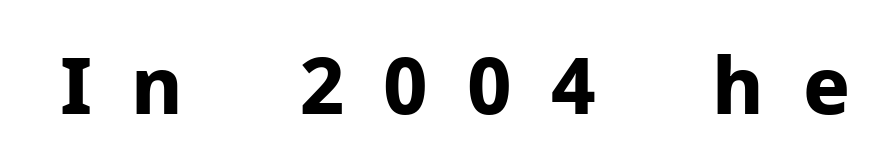
{"serif": "no", "italic": "no", "bold": "yes", "weight": "bold", "width": "normal", "stroke_contrast": "low", "x_height": "medium", "monospaced": "no", "underline": "no", "letter_spacing": "wide", "letter_spacing_em": 0.5, "glyph_px": 78}
